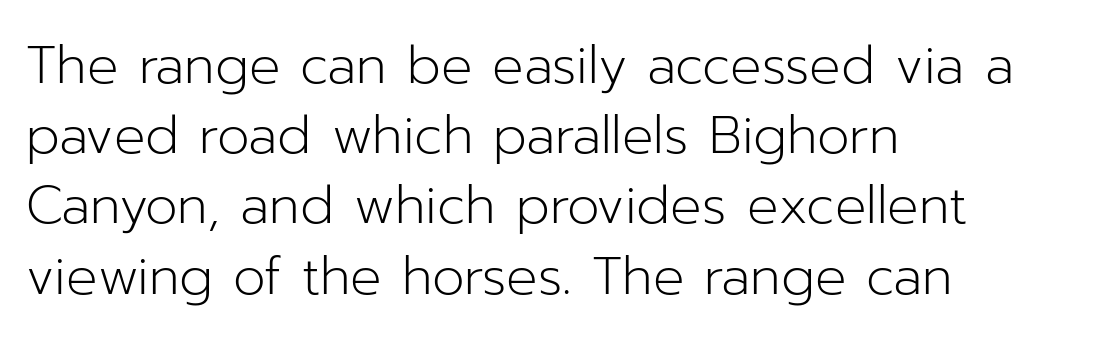
The lettering stays uniformly vertical, giving the passage a roman look. The line-height multiplier appears to be the usual default. No extra ink here — the face is not bold. Just letters on the line, the space beneath them empty. The line texture is even and compact thanks to regular tracking. Proportional: the letters do not fall into vertical columns.
